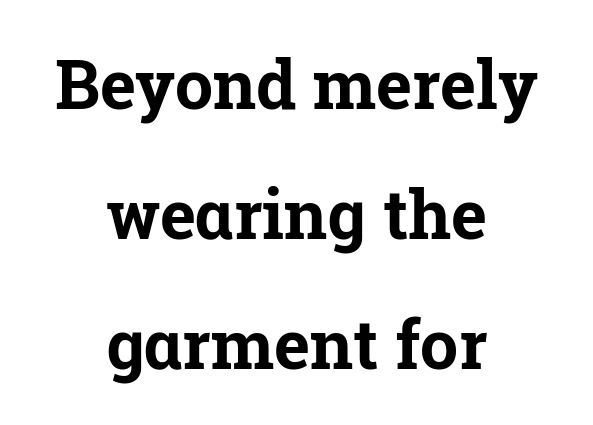
The image shows 68 px bold serif type, upright; set centered, loose line spacing (1.91x), normal letter spacing, not underlined; low stroke contrast and a medium x-height.
